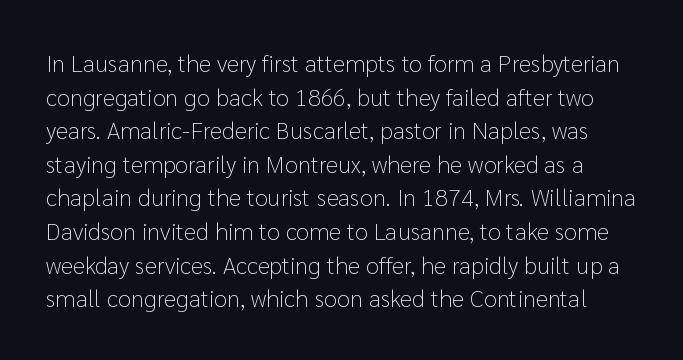
The letters look calm and open, with moderate or lighter stems. Evenly set lines give the paragraph a standard silhouette. The rendering keeps characters at their native spacing. This is roman type, the default non-slanted kind. Glance below the letters and you will spot only blank space.
